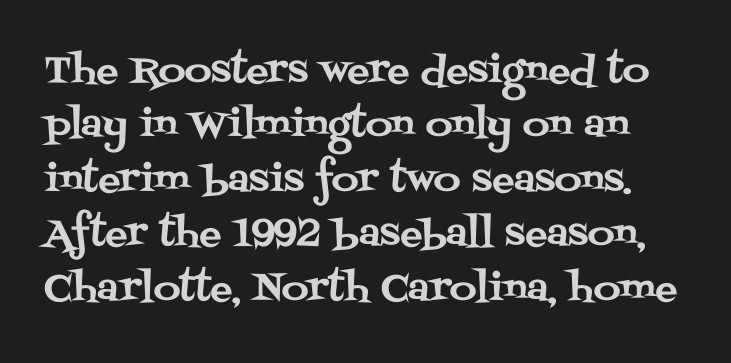
The image shows 37 px serif type, upright; set normal line spacing (1.47x), normal letter spacing, not underlined; medium stroke contrast and a large x-height.
